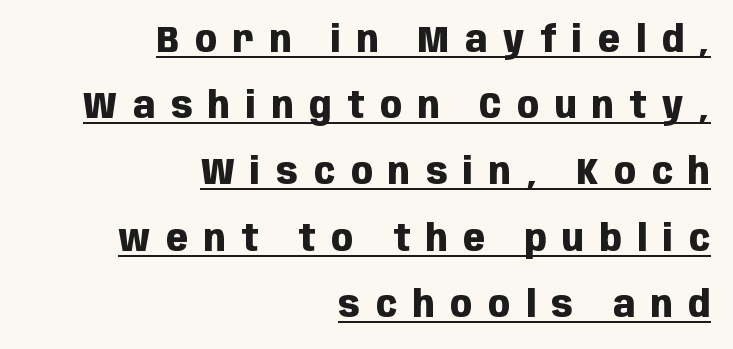
{"serif": "no", "italic": "no", "bold": "yes", "weight": "heavy", "width": "condensed", "stroke_contrast": "low", "x_height": "large", "monospaced": "no", "underline": "yes", "align": "right", "line_spacing_ratio": 1.84, "letter_spacing": "wide", "letter_spacing_em": 0.44, "glyph_px": 36}
